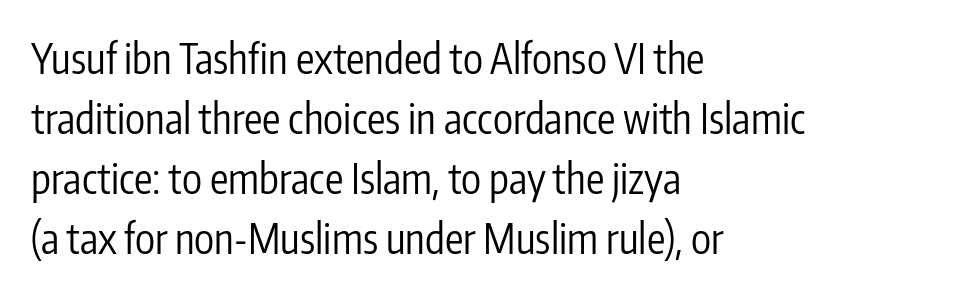
{"serif": "no", "italic": "no", "bold": "no", "weight": "regular", "width": "condensed", "stroke_contrast": "low", "x_height": "medium", "monospaced": "no", "underline": "no", "align": "left", "line_spacing": "normal", "line_spacing_ratio": 1.46, "letter_spacing": "normal", "letter_spacing_em": 0.0, "glyph_px": 41}
